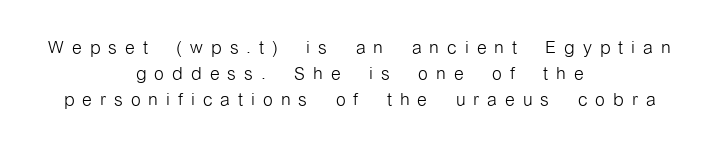
Q: Is the text bold? A: No.
Q: Is the text italic (slanted)? A: No, it is upright.
Q: Is the text underlined? A: No.
Q: How is the paragraph aligned? A: Centered.
Q: Is the spacing between letters normal or unusually wide? A: Unusually wide.
Q: Is the spacing between lines tight, normal or loose? A: Tight.
